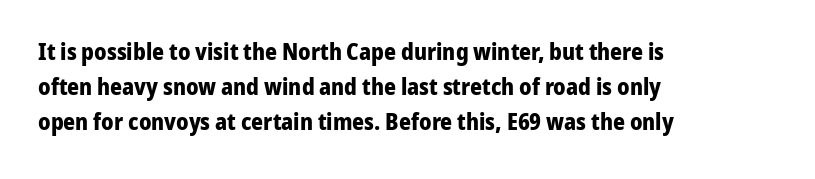
{"italic": "no", "bold": "yes", "underline": "no", "align": "left", "line_spacing": "normal", "line_spacing_ratio": 1.53, "letter_spacing": "normal", "letter_spacing_em": 0.0, "glyph_px": 23}
